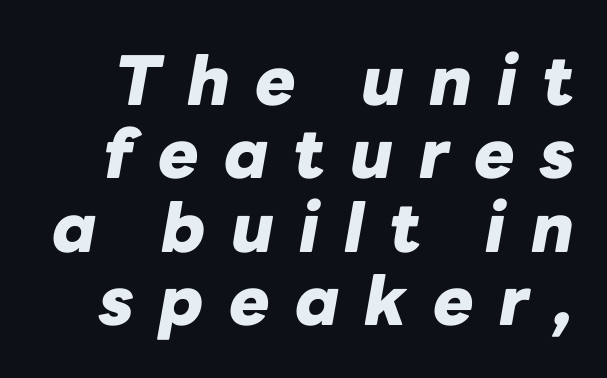
The image shows 68 px heavy type, italic (leaning right); set tight line spacing (1.08x), unusually wide letter spacing (+0.37 em), not underlined; low stroke contrast and a medium x-height.
